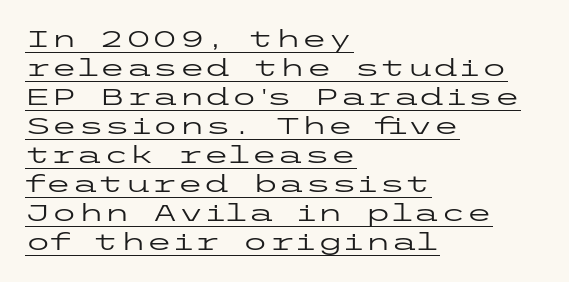
Q: Is the text bold? A: No.
Q: Is the text italic (slanted)? A: No, it is upright.
Q: Is the text underlined? A: Yes.
Q: How is the paragraph aligned? A: Left-aligned.
Q: Is the spacing between letters normal or unusually wide? A: Normal.
